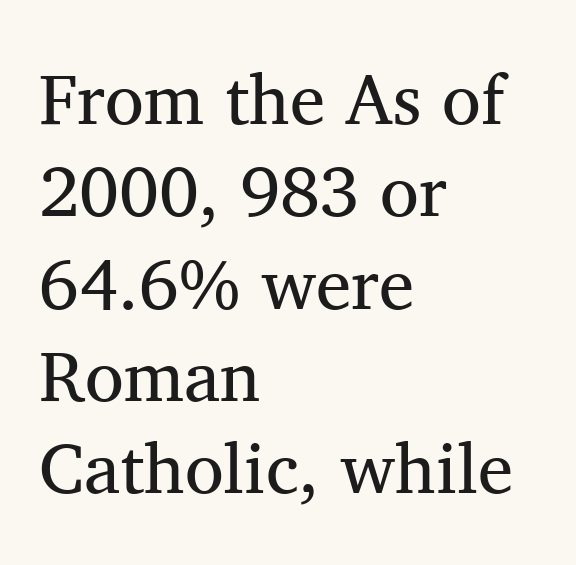
The image shows 71 px regular-weight serif type, upright; set left-aligned, normal line spacing (1.3x), normal letter spacing, not underlined; medium stroke contrast and a medium x-height.
